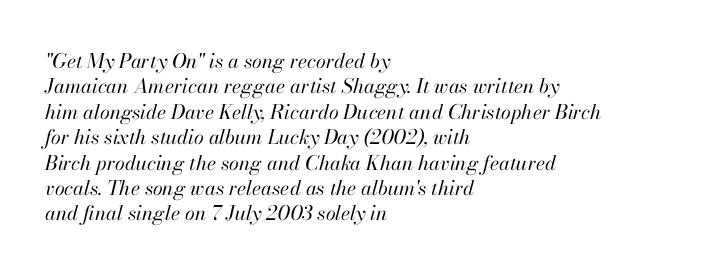
The passage shown stacks its lines at a standard gap. Nobody drew a line under any word here. You could call the tracking neutral — neither tight nor loose. The face used here has a pronounced slope to its letters. These lines stack with their left ends in a neat column. Letters have the restrained weight of plain body copy at most.
